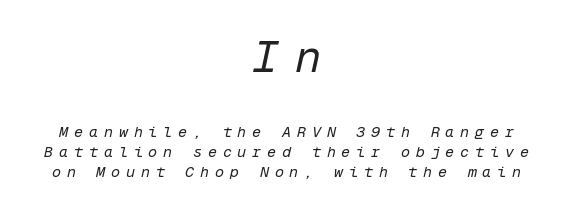
There is plenty of visible air inserted between adjacent glyphs. Which chunk is bigger? The first one — the top block dwarfs the bottom. The whitespace from short lines is split evenly between both sides. Rendered with sloped, italic letterforms. These lines sit exactly where default settings would place them.
